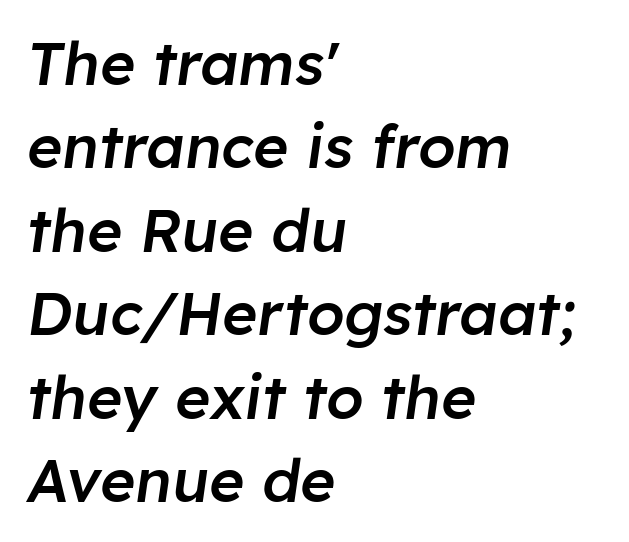
Which margin do the lines hug? The left one — the right edge is uneven. The passage shown has conventional tracking throughout. A typesetter would call this leading conventional body-copy spacing. The rendering uses natural spacing where letterforms have individual widths.
